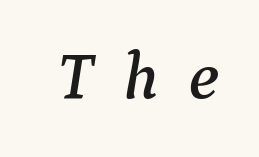
{"serif": "yes", "italic": "yes", "lean": "right", "slant_degrees": 9, "width": "normal", "stroke_contrast": "medium", "x_height": "medium", "monospaced": "no", "underline": "no", "letter_spacing": "wide", "letter_spacing_em": 0.46, "glyph_px": 66}
